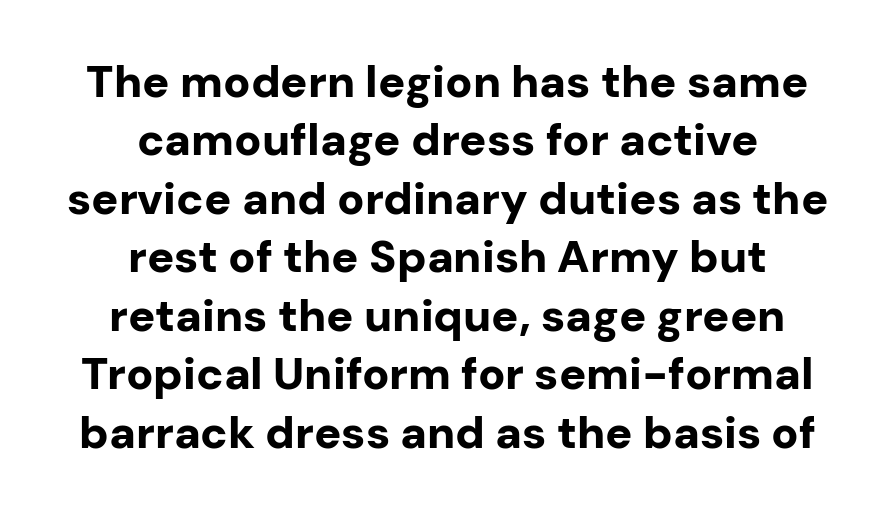
{"serif": "no", "italic": "no", "bold": "yes", "weight": "bold", "width": "normal", "stroke_contrast": "low", "x_height": "medium", "monospaced": "no", "underline": "no", "align": "center", "line_spacing": "normal", "line_spacing_ratio": 1.3, "letter_spacing": "normal", "letter_spacing_em": 0.0, "glyph_px": 45}
